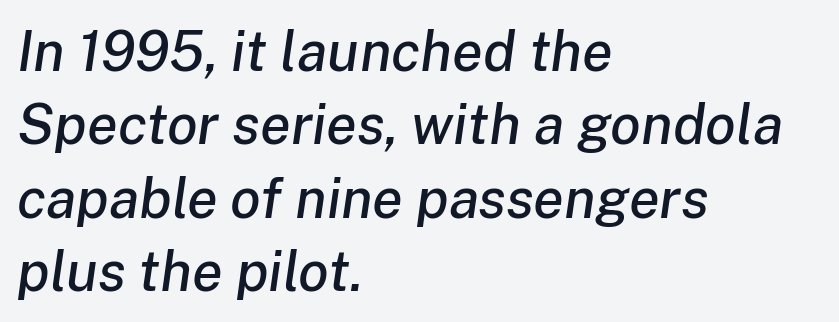
The block of text has a typical density, with ordinary space between rows. This rendering leaves character spacing at its baseline value. Do the characters align in a grid? No, the font is proportional. Tall strokes in this sample are angled rather than plumb. Honestly, there is no underline to notice here at all.
